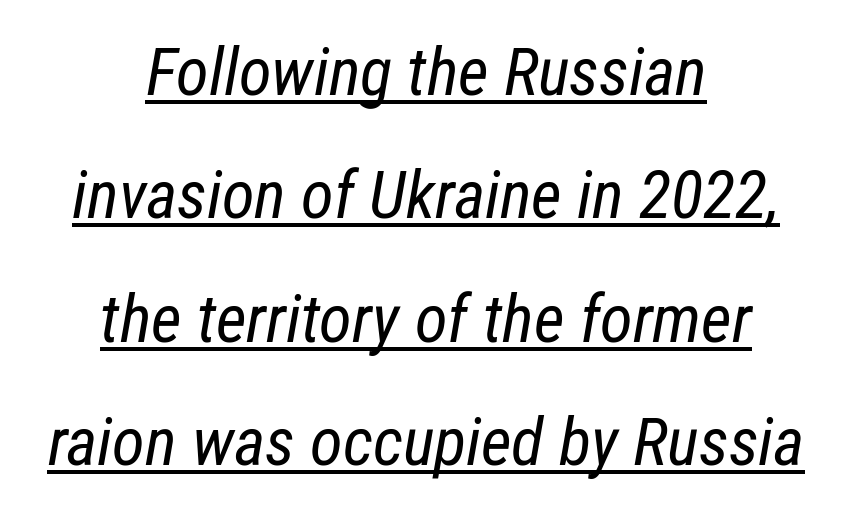
Compared with ordinary roman type, these characters are visibly tilted. Standard letterfit; no display-style spreading of the glyphs. Stroke thickness stays within the range of a standard reading face or lighter. Each line of the rendering has a horizontal stroke beneath the glyphs.
